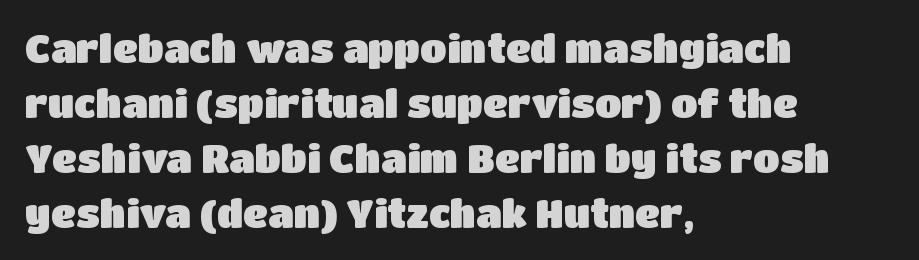
The image shows 39 px sans-serif type, upright; set left-aligned, normal line spacing (1.41x), normal letter spacing, not underlined; low stroke contrast and a large x-height.
